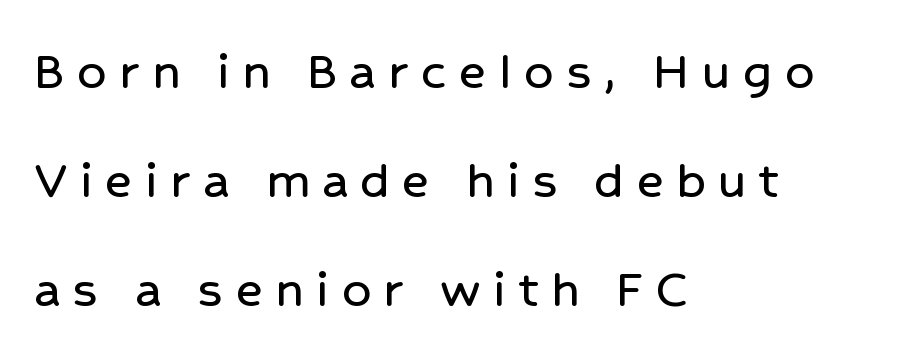
Q: Is the text italic (slanted)? A: No, it is upright.
Q: Is the typeface a serif or a sans-serif typeface? A: Sans-serif.
Q: Is the text underlined? A: No.
Q: How is the paragraph aligned? A: Left-aligned.
Q: Is the spacing between letters normal or unusually wide? A: Unusually wide.
Q: Is the spacing between lines tight, normal or loose? A: Loose.
Q: Width (condensed, normal, or wide)? A: Normal.
Q: Stroke contrast? A: Low.
Q: x-height? A: Medium.
Q: Monospaced? A: No.
